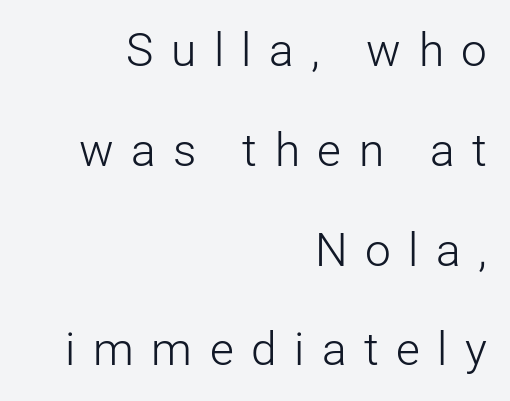
Q: Is the text bold? A: No.
Q: Is the text italic (slanted)? A: No, it is upright.
Q: Is the typeface a serif or a sans-serif typeface? A: Sans-serif.
Q: Is the text underlined? A: No.
Q: How is the paragraph aligned? A: Right-aligned.
Q: Is the spacing between letters normal or unusually wide? A: Unusually wide.
Q: Is the spacing between lines tight, normal or loose? A: Loose.
Q: Width (condensed, normal, or wide)? A: Normal.
Q: Stroke contrast? A: Low.
Q: x-height? A: Medium.
Q: Monospaced? A: No.
